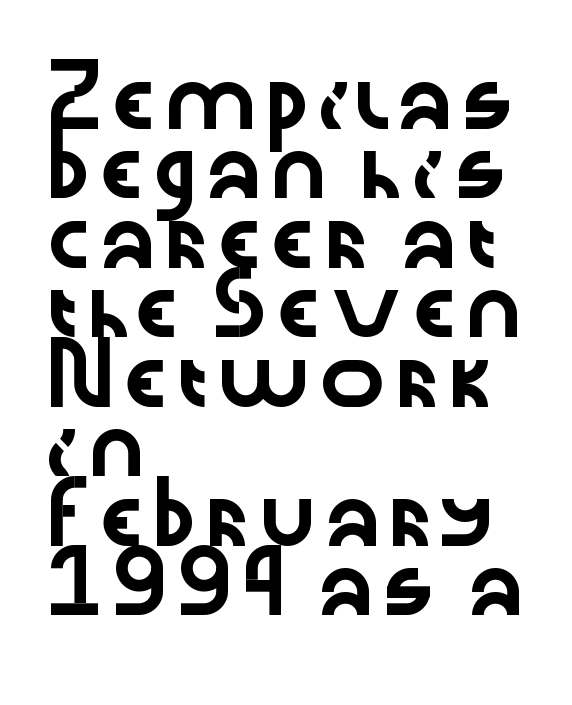
{"serif": "no", "italic": "no", "width": "wide", "stroke_contrast": "low", "x_height": "medium", "monospaced": "no", "underline": "no", "align": "left", "line_spacing_ratio": 1.24, "letter_spacing": "normal", "letter_spacing_em": 0.0, "glyph_px": 56}
